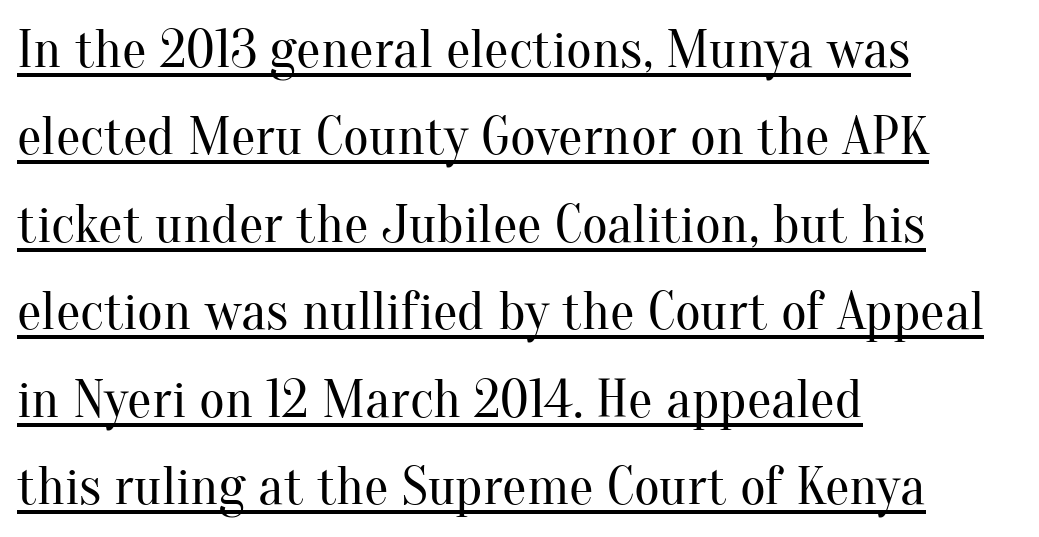
{"serif": "yes", "italic": "no", "bold": "no", "weight": "regular", "width": "normal", "stroke_contrast": "medium", "x_height": "small", "monospaced": "no", "underline": "yes", "align": "left", "line_spacing": "normal", "line_spacing_ratio": 1.59, "letter_spacing": "normal", "letter_spacing_em": 0.0, "glyph_px": 55}
